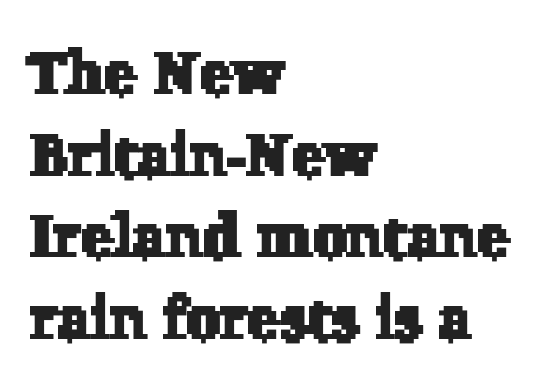
Q: Is the typeface a serif or a sans-serif typeface? A: Serif.
Q: Is the text underlined? A: No.
Q: How is the paragraph aligned? A: Left-aligned.
Q: Is the spacing between letters normal or unusually wide? A: Normal.
Q: Is the spacing between lines tight, normal or loose? A: Normal.
Q: Width (condensed, normal, or wide)? A: Normal.
Q: Stroke contrast? A: Low.
Q: x-height? A: Medium.
Q: Monospaced? A: No.
